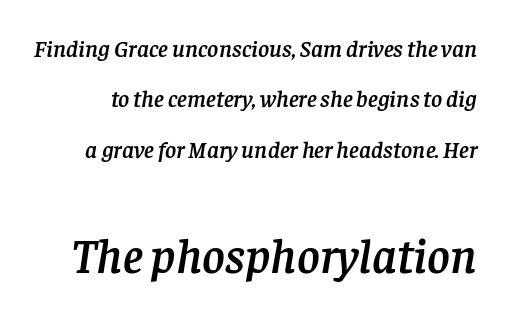
{"serif": "yes", "italic": "yes", "lean": "right", "slant_degrees": 8, "width": "normal", "stroke_contrast": "low", "x_height": "large", "monospaced": "no", "underline": "no", "line_spacing": "loose", "line_spacing_ratio": 2.1, "letter_spacing": "normal", "letter_spacing_em": 0.0, "larger_block": "second", "size_ratio": 2.04, "glyph_px": 49}
